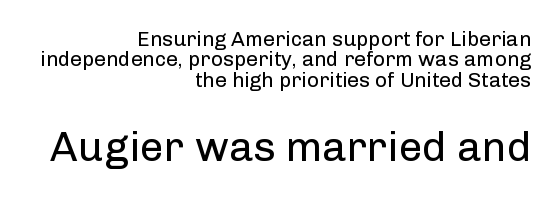
Q: Is the text bold? A: No.
Q: Is the text italic (slanted)? A: No, it is upright.
Q: Is the typeface a serif or a sans-serif typeface? A: Sans-serif.
Q: Is the text underlined? A: No.
Q: How is the paragraph aligned? A: Right-aligned.
Q: Is the spacing between letters normal or unusually wide? A: Normal.
Q: Is the spacing between lines tight, normal or loose? A: Tight.
Q: Which block of text is set in a larger size, the first (top) or the second (bottom)? A: The second (bottom) one.
Q: Width (condensed, normal, or wide)? A: Normal.
Q: Stroke contrast? A: Low.
Q: x-height? A: Medium.
Q: Monospaced? A: No.
